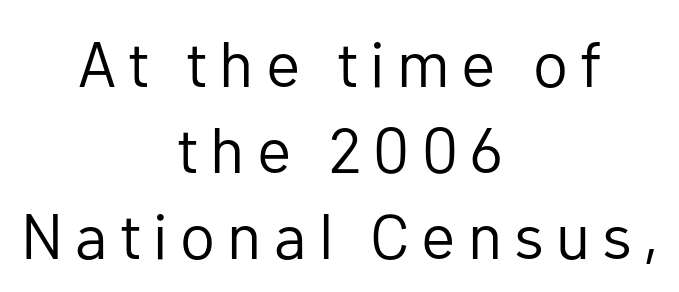
The image shows 64 px regular-weight sans-serif type, upright; set centered, normal line spacing (1.34x), not underlined; low stroke contrast and a medium x-height.
